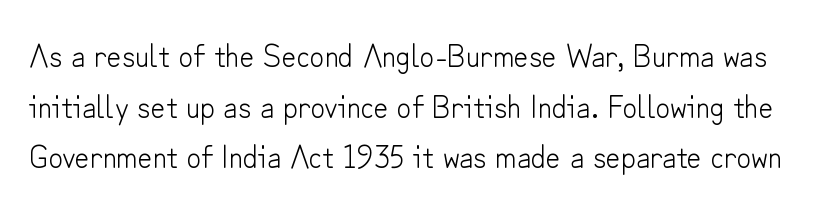
Q: Is the text bold? A: No.
Q: Is the text italic (slanted)? A: No, it is upright.
Q: Is the typeface a serif or a sans-serif typeface? A: Sans-serif.
Q: Is the text underlined? A: No.
Q: Is the spacing between letters normal or unusually wide? A: Normal.
Q: Is the spacing between lines tight, normal or loose? A: Normal.
Q: Width (condensed, normal, or wide)? A: Normal.
Q: Stroke contrast? A: Low.
Q: x-height? A: Small.
Q: Monospaced? A: No.
